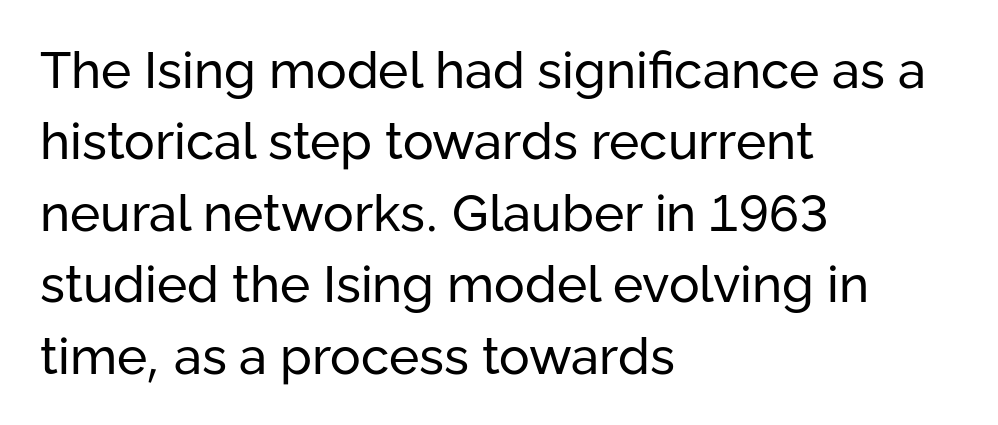
Q: Is the text bold? A: No.
Q: Is the text italic (slanted)? A: No, it is upright.
Q: Is the typeface a serif or a sans-serif typeface? A: Sans-serif.
Q: Is the text underlined? A: No.
Q: How is the paragraph aligned? A: Left-aligned.
Q: Is the spacing between letters normal or unusually wide? A: Normal.
Q: Is the spacing between lines tight, normal or loose? A: Normal.
Q: Width (condensed, normal, or wide)? A: Normal.
Q: Stroke contrast? A: Low.
Q: x-height? A: Medium.
Q: Monospaced? A: No.
